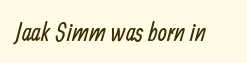
The image shows 26 px text type; set normal letter spacing, not underlined.
